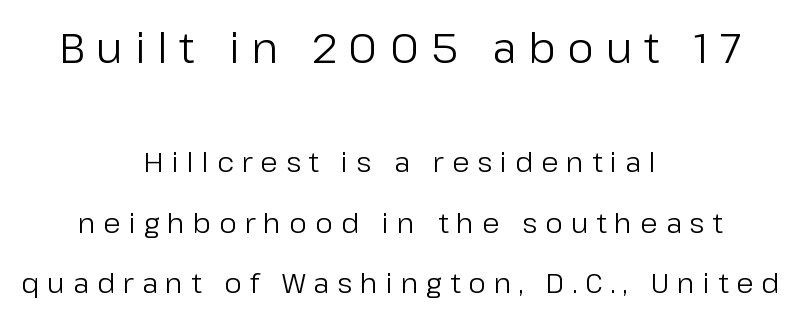
A typesetter would call this proportional, since set widths differ per character. It's the straight-up-and-down kind of type. In terms of letterform style, serifs are entirely absent. The lines in this sample share a center point and differ in where they start and stop. The letterforms stand isolated, each surrounded by extra space. These lines stand farther apart than default settings would place them.
